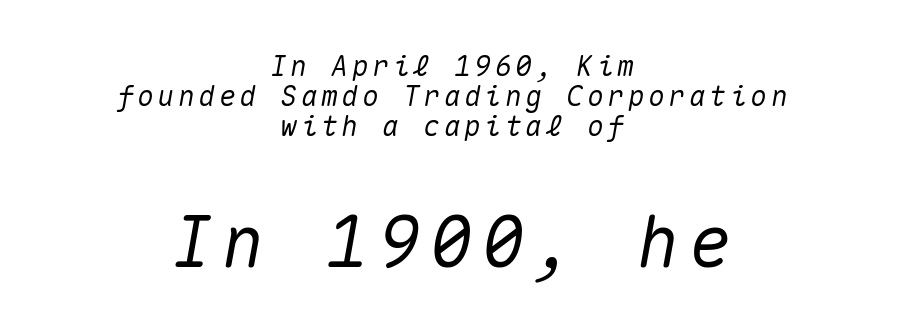
Type size steps up from the first block to the second. Clear beneath every line of the passage. The specimen reads as italic at a glance. A typesetter would call this monospace, since all characters share one set width.
